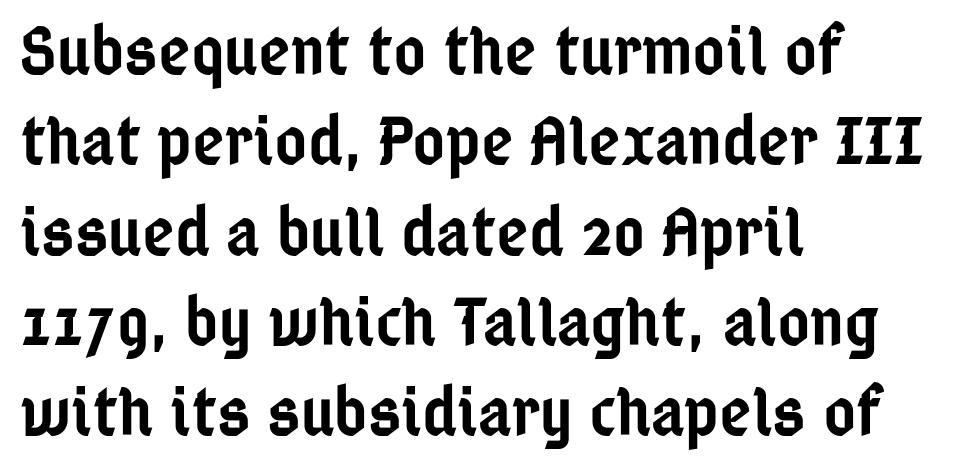
Q: Is the text bold? A: Semi-bold.
Q: Is the text italic (slanted)? A: No, it is upright.
Q: Is the typeface a serif or a sans-serif typeface? A: Sans-serif.
Q: Is the text underlined? A: No.
Q: How is the paragraph aligned? A: Left-aligned.
Q: Is the spacing between letters normal or unusually wide? A: Normal.
Q: Is the spacing between lines tight, normal or loose? A: Normal.
Q: Width (condensed, normal, or wide)? A: Condensed.
Q: Stroke contrast? A: Low.
Q: x-height? A: Medium.
Q: Monospaced? A: No.
